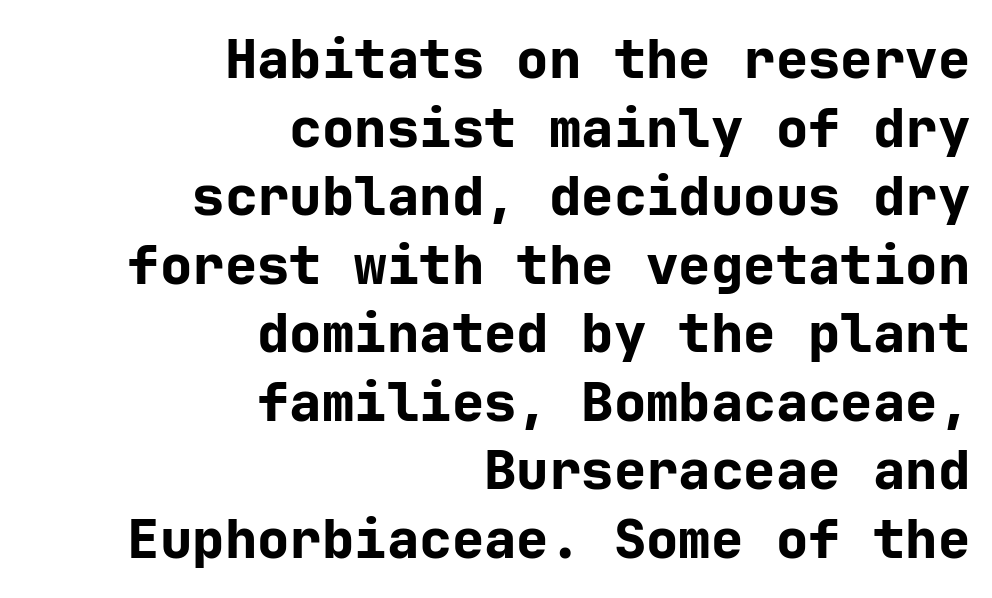
{"serif": "no", "italic": "no", "bold": "yes", "weight": "bold", "width": "normal", "stroke_contrast": "low", "x_height": "medium", "underline": "no", "align": "right", "line_spacing": "normal", "line_spacing_ratio": 1.27, "letter_spacing": "normal", "letter_spacing_em": 0.0, "glyph_px": 54}
